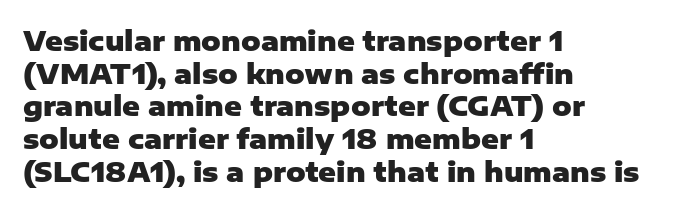
The glyphs are unaccompanied by any horizontal stroke below them. The passage shown is emphatically bold. The lettering holds an erect, upright posture throughout. Here the glyphs are tracked normally, forming tight word shapes.
